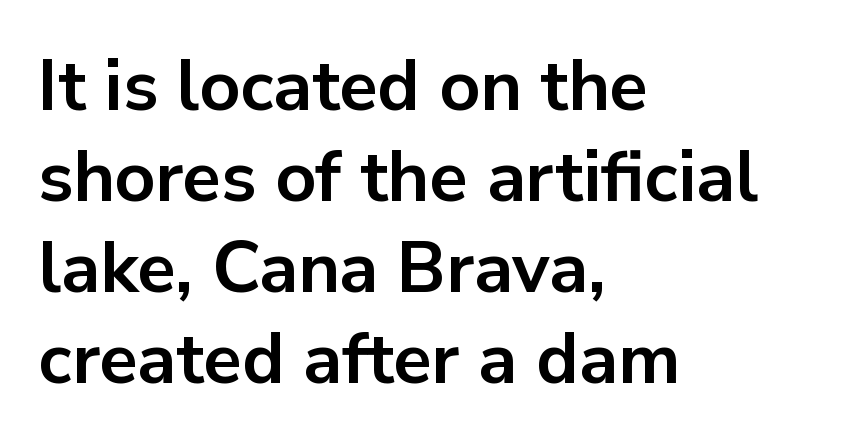
Q: Is the text bold? A: Yes.
Q: Is the text italic (slanted)? A: No, it is upright.
Q: Is the typeface a serif or a sans-serif typeface? A: Sans-serif.
Q: Is the text underlined? A: No.
Q: How is the paragraph aligned? A: Left-aligned.
Q: Is the spacing between letters normal or unusually wide? A: Normal.
Q: Is the spacing between lines tight, normal or loose? A: Normal.
Q: Width (condensed, normal, or wide)? A: Normal.
Q: Stroke contrast? A: Low.
Q: x-height? A: Medium.
Q: Monospaced? A: No.
